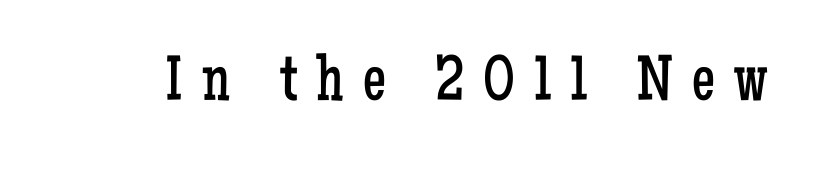
Q: Is the text bold? A: No.
Q: Is the text italic (slanted)? A: No, it is upright.
Q: Is the typeface a serif or a sans-serif typeface? A: Serif.
Q: Is the text underlined? A: No.
Q: Is the spacing between letters normal or unusually wide? A: Unusually wide.
Q: Width (condensed, normal, or wide)? A: Condensed.
Q: Stroke contrast? A: Low.
Q: x-height? A: Medium.
Q: Monospaced? A: No.
